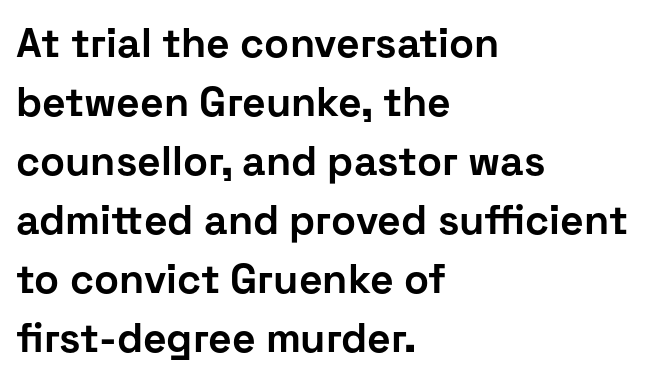
Students, this is bold: see how much ink each stroke carries. The space between consecutive lines is moderate. Style check: upright. Does the copy run flush right? No — it runs flush left. The gaps between neighbouring characters are ordinary and unremarkable. Nope, no serifs anywhere on these letters.
